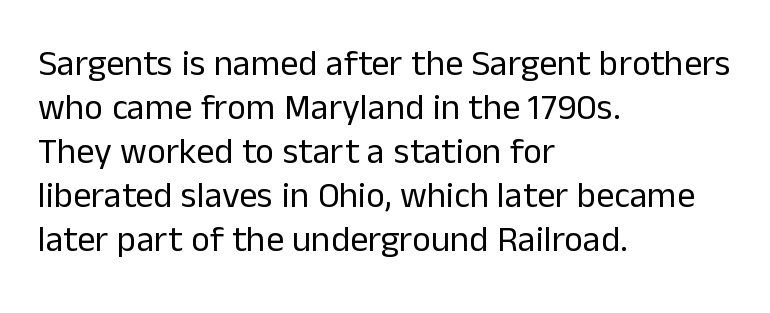
Any mark beneath the type? The region is blank. Characters remain perfectly vertical along every line. Each letter keeps its own natural width here, so spacing adapts to shape. The letterforms sit at book weight or below. Notice how the passage keeps a crisp vertical edge on the left only. The face used here is rendered with its standard letterfit.
